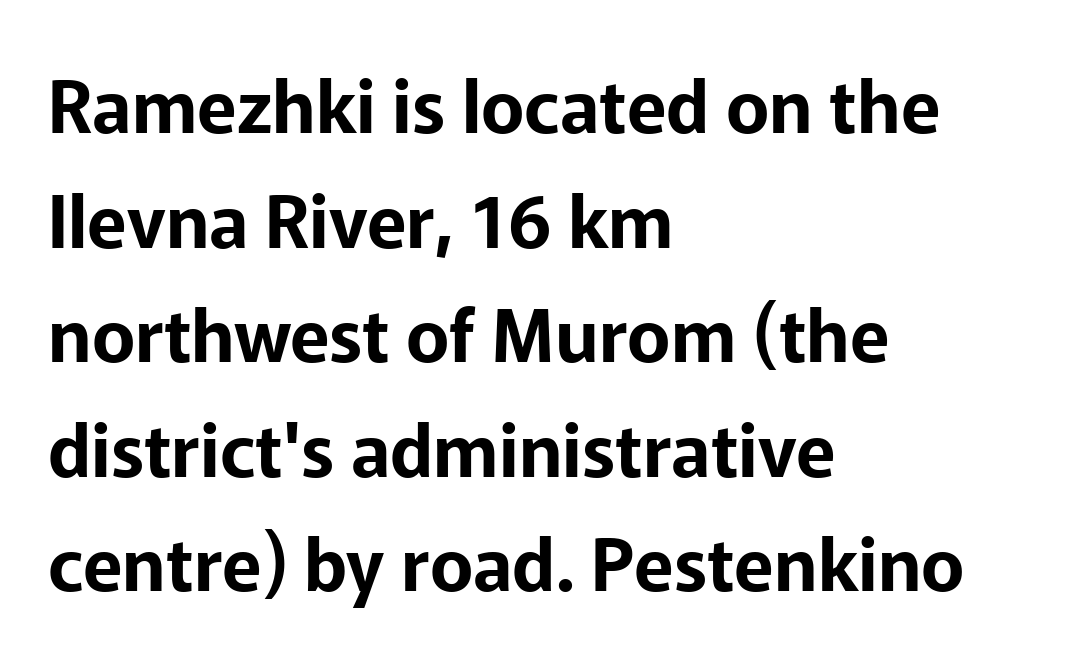
Q: Is the text italic (slanted)? A: No, it is upright.
Q: Is the typeface a serif or a sans-serif typeface? A: Sans-serif.
Q: Is the text underlined? A: No.
Q: How is the paragraph aligned? A: Left-aligned.
Q: Is the spacing between letters normal or unusually wide? A: Normal.
Q: Is the spacing between lines tight, normal or loose? A: Normal.
Q: Width (condensed, normal, or wide)? A: Normal.
Q: Stroke contrast? A: Low.
Q: x-height? A: Medium.
Q: Monospaced? A: No.
